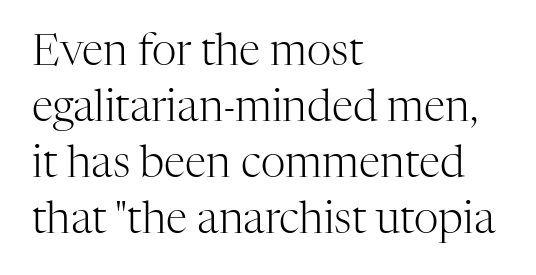
Q: Is the text bold? A: No.
Q: Is the text italic (slanted)? A: No, it is upright.
Q: Is the typeface a serif or a sans-serif typeface? A: Serif.
Q: Is the text underlined? A: No.
Q: How is the paragraph aligned? A: Left-aligned.
Q: Is the spacing between letters normal or unusually wide? A: Normal.
Q: Is the spacing between lines tight, normal or loose? A: Normal.
Q: Width (condensed, normal, or wide)? A: Normal.
Q: Stroke contrast? A: High.
Q: x-height? A: Medium.
Q: Monospaced? A: No.
